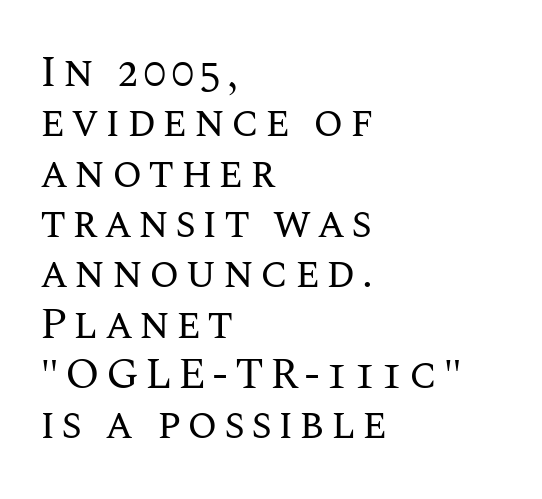
Varying glyph widths throughout — classic text-font behaviour. The axis of the letterforms is exactly vertical. Letters have the restrained weight of plain body copy at most. This rendering uses left alignment, leaving the right contour irregular. Rule under the text: the space is simply empty.
